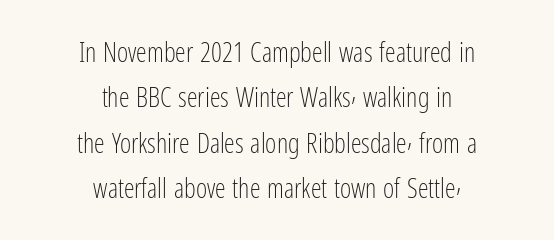
Q: Is the text bold? A: No.
Q: Is the text italic (slanted)? A: No, it is upright.
Q: Is the text underlined? A: No.
Q: How is the paragraph aligned? A: Centered.
Q: Is the spacing between letters normal or unusually wide? A: Normal.
Q: Is the spacing between lines tight, normal or loose? A: Normal.
